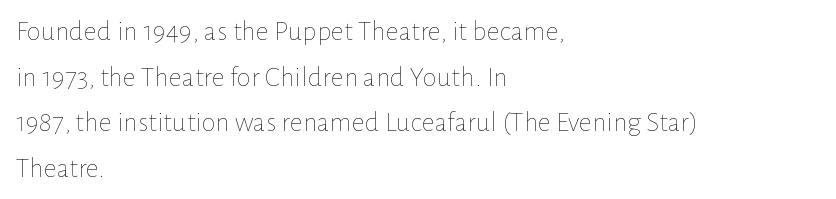
{"italic": "no", "bold": "no", "weight": "thin", "width": "normal", "stroke_contrast": "low", "x_height": "medium", "monospaced": "no", "underline": "no", "align": "left", "line_spacing": "normal", "line_spacing_ratio": 1.57, "letter_spacing": "normal", "letter_spacing_em": 0.0, "glyph_px": 29}
